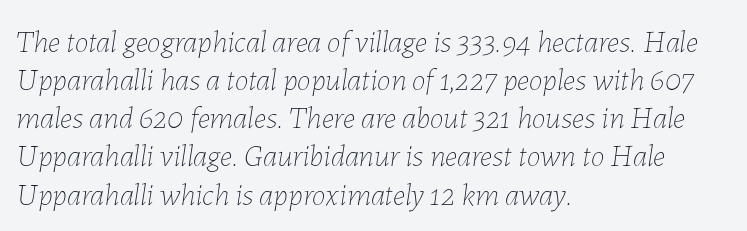
The image shows 31 px thin type, italic (leaning right); set left-aligned, line spacing 1.23x, normal letter spacing, not underlined; low stroke contrast and a medium x-height.
